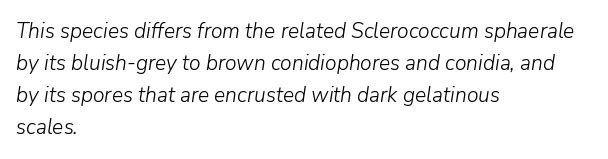
What's the leading like? Ordinary, nothing unusual. The strip under each line holds only bare page. Students, note that the glyphs here touch the page at normal intervals. This is not heavy type; no bold has been used.
